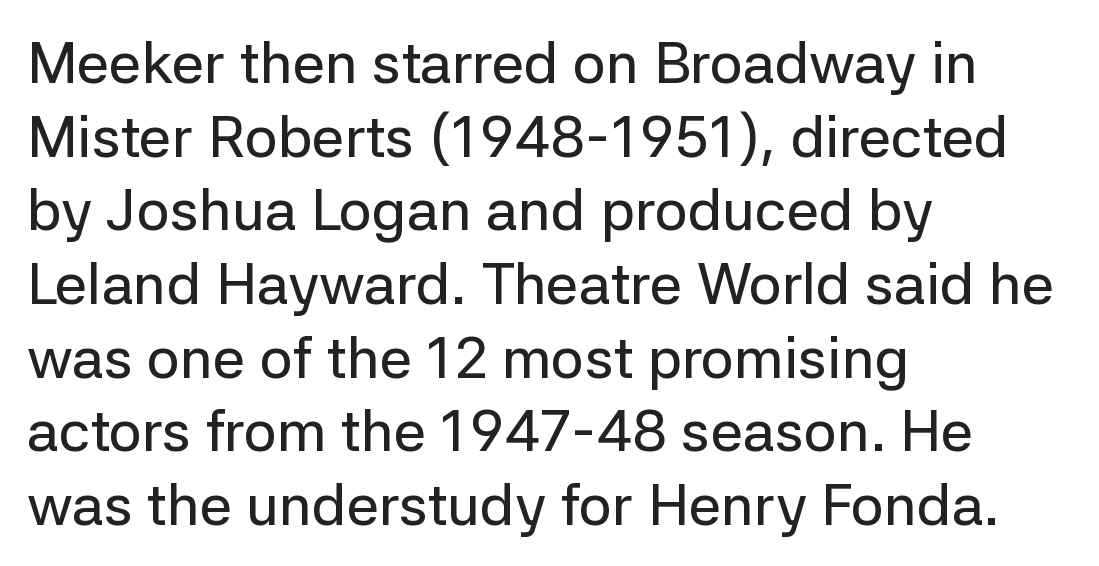
Layout note: lines flush left. Is the letter spacing exaggerated? No — it looks like the ordinary default. The string is rendered with underlining switched off. The passage shown stacks its lines at a standard gap. Note: no serifs on the glyphs.
